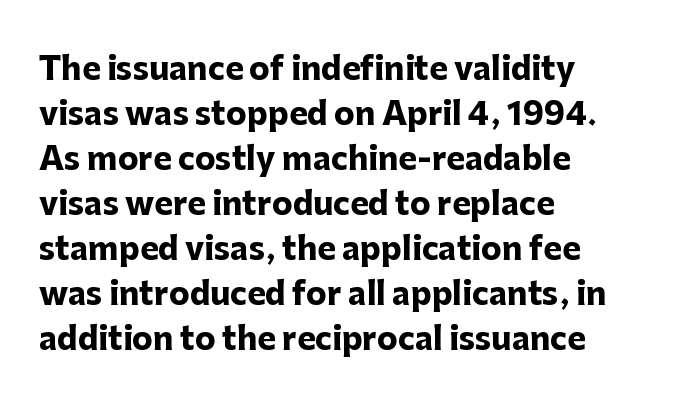
The specimen omits any rule beneath the text block's lines. Its strokes are broad and dark, the hallmark of bold type. Typeset ragged right — the left edge is the straight one. The letters advance in unequal steps, a hallmark of proportional type.
